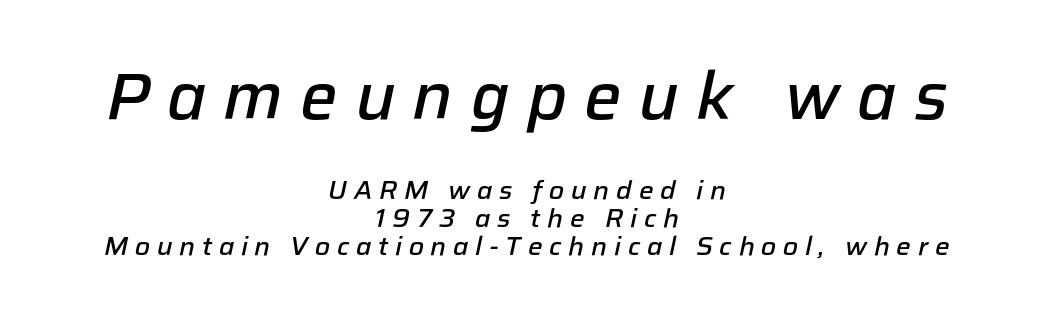
{"italic": "yes", "lean": "right", "slant_degrees": 12, "bold": "semi", "weight": "semibold", "width": "normal", "stroke_contrast": "low", "x_height": "medium", "monospaced": "no", "underline": "no", "align": "center", "line_spacing": "tight", "line_spacing_ratio": 1.09, "letter_spacing": "wide", "letter_spacing_em": 0.26, "larger_block": "first", "size_ratio": 2.54, "glyph_px": 66}
